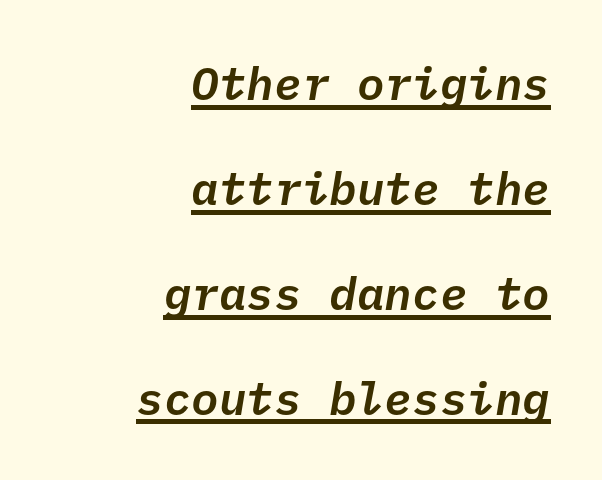
The image shows 46 px text type, italic (leaning right), monospaced; set right-aligned, loose line spacing (2.28x), normal letter spacing, underlined; low stroke contrast and a medium x-height.
